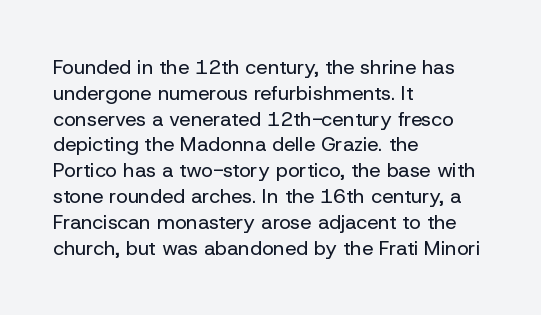
Q: Is the text bold? A: No.
Q: Is the text italic (slanted)? A: No, it is upright.
Q: Is the text underlined? A: No.
Q: How is the paragraph aligned? A: Left-aligned.
Q: Is the spacing between letters normal or unusually wide? A: Normal.
Q: Is the spacing between lines tight, normal or loose? A: Normal.
